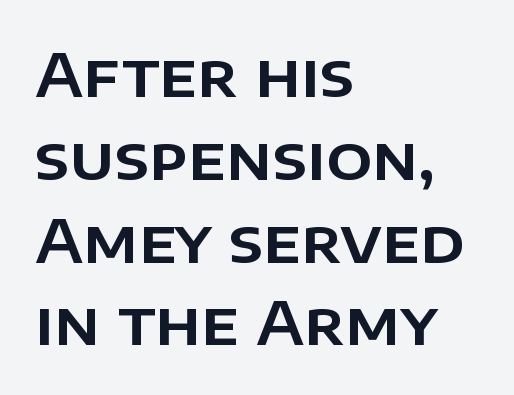
Q: Is the text italic (slanted)? A: No, it is upright.
Q: Is the typeface a serif or a sans-serif typeface? A: Sans-serif.
Q: Is the text underlined? A: No.
Q: How is the paragraph aligned? A: Left-aligned.
Q: Is the spacing between letters normal or unusually wide? A: Normal.
Q: Is the spacing between lines tight, normal or loose? A: Normal.
Q: Width (condensed, normal, or wide)? A: Normal.
Q: Stroke contrast? A: Low.
Q: x-height? A: Large.
Q: Monospaced? A: No.
